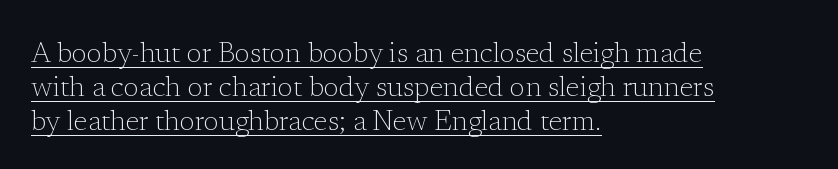
{"serif": "yes", "italic": "no", "bold": "no", "weight": "light", "width": "normal", "stroke_contrast": "low", "x_height": "medium", "monospaced": "no", "underline": "yes", "align": "left", "line_spacing_ratio": 1.21, "letter_spacing": "normal", "letter_spacing_em": 0.0, "glyph_px": 28}
